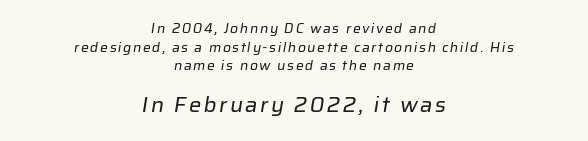
{"bold": "no", "underline": "no", "align": "center", "line_spacing": "normal", "line_spacing_ratio": 1.33, "larger_block": "second", "size_ratio": 1.57, "glyph_px": 22}
